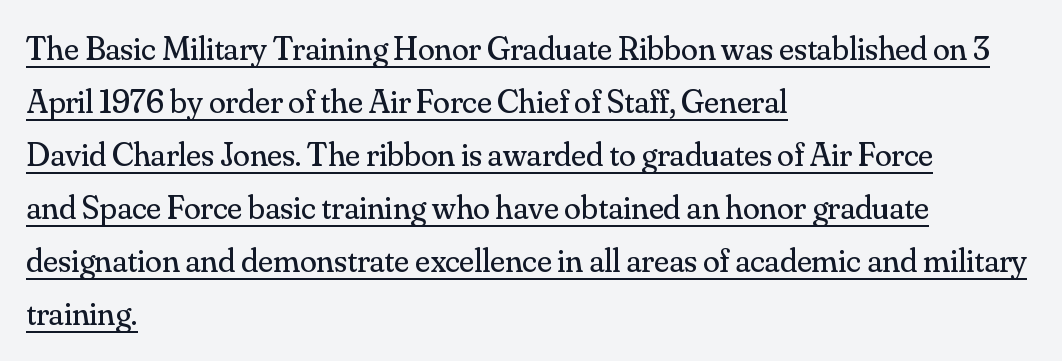
The image shows 34 px regular-weight serif type, upright; set left-aligned, normal line spacing (1.56x), normal letter spacing, underlined; medium stroke contrast and a small x-height.
